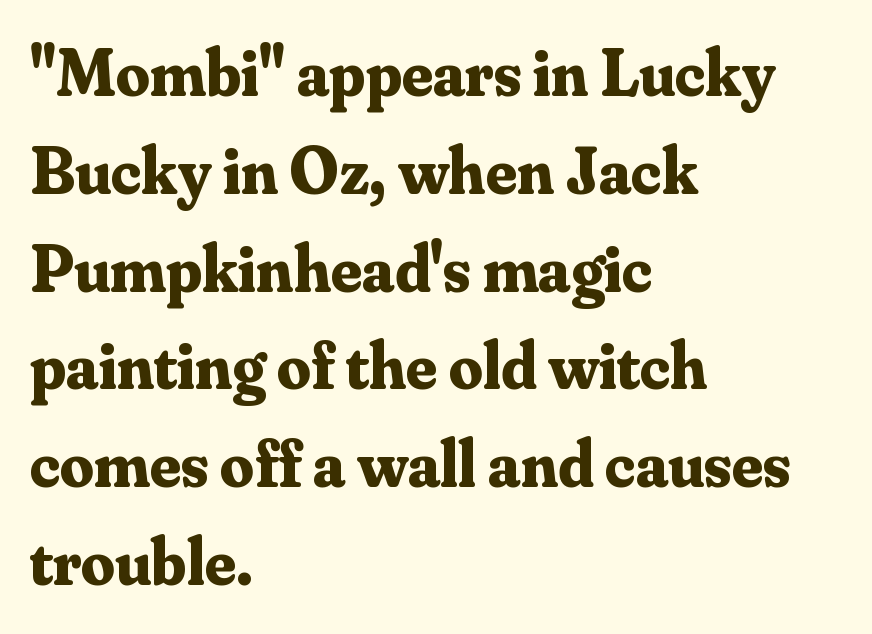
{"serif": "yes", "italic": "no", "bold": "yes", "weight": "bold", "width": "normal", "stroke_contrast": "medium", "x_height": "small", "monospaced": "no", "underline": "no", "align": "left", "line_spacing": "normal", "line_spacing_ratio": 1.46, "letter_spacing": "normal", "letter_spacing_em": 0.0, "glyph_px": 67}
